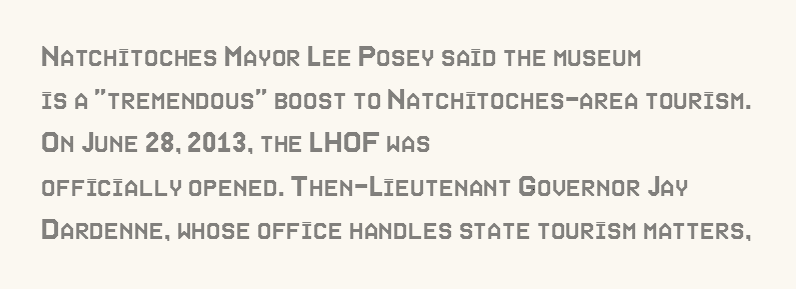
Character widths vary here, with narrow letters taking less room than wide ones. These lines stack with their left ends in a neat column. Underline: absent. The line texture is even and compact thanks to regular tracking.
